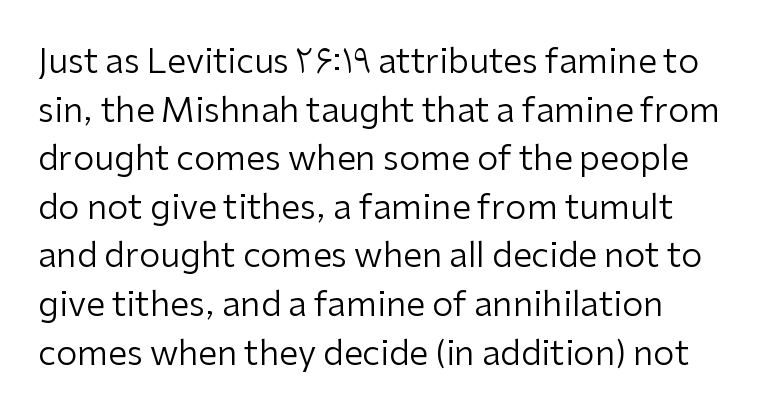
Q: Is the text bold? A: No.
Q: Is the text italic (slanted)? A: No, it is upright.
Q: Is the typeface a serif or a sans-serif typeface? A: Sans-serif.
Q: Is the text underlined? A: No.
Q: Is the spacing between letters normal or unusually wide? A: Normal.
Q: Is the spacing between lines tight, normal or loose? A: Normal.
Q: Width (condensed, normal, or wide)? A: Normal.
Q: Stroke contrast? A: Low.
Q: x-height? A: Medium.
Q: Monospaced? A: No.
